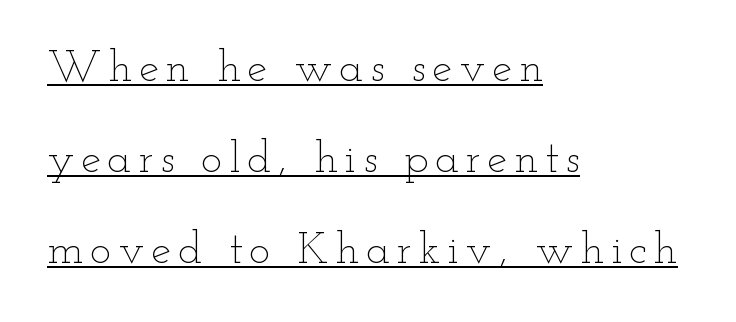
The image shows 45 px thin, wide type, upright; set left-aligned, loose line spacing (2.02x), underlined; low stroke contrast and a small x-height.
